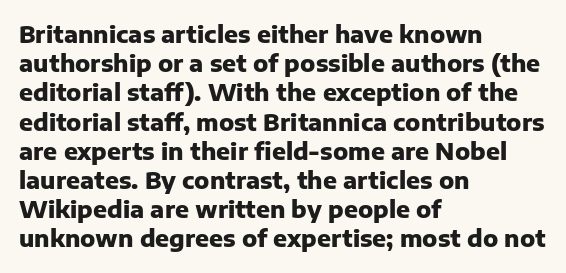
{"italic": "no", "bold": "yes", "underline": "no", "align": "left", "line_spacing": "normal", "line_spacing_ratio": 1.27, "letter_spacing": "normal", "letter_spacing_em": 0.0, "glyph_px": 23}
